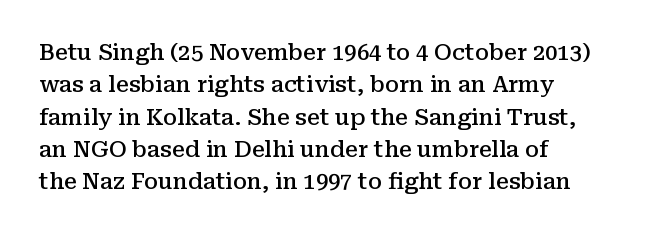
The image shows 22 px text type, upright; set left-aligned, normal line spacing (1.47x), normal letter spacing, not underlined.
